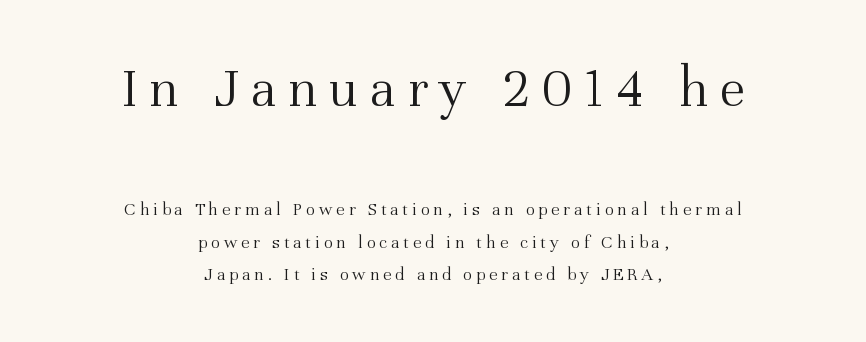
{"serif": "yes", "italic": "no", "bold": "no", "weight": "light", "width": "normal", "stroke_contrast": "medium", "x_height": "medium", "monospaced": "no", "underline": "no", "align": "center", "line_spacing_ratio": 1.71, "letter_spacing": "wide", "letter_spacing_em": 0.2, "larger_block": "first", "size_ratio": 3.0, "glyph_px": 57}
